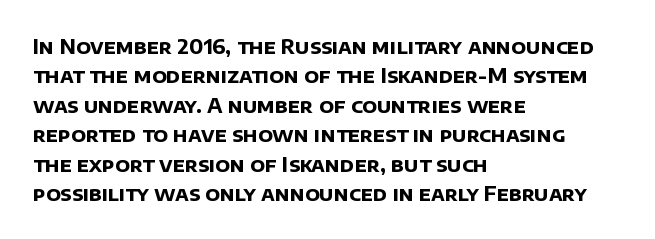
{"bold": "yes", "underline": "no", "align": "left", "line_spacing": "normal", "line_spacing_ratio": 1.47, "letter_spacing": "normal", "letter_spacing_em": 0.0, "glyph_px": 20}
